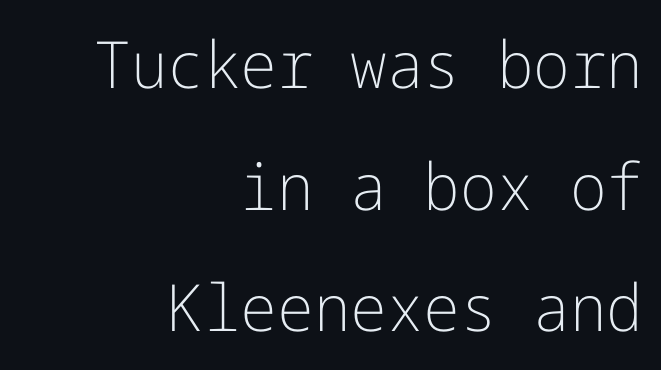
Q: Is the text bold? A: No.
Q: Is the text italic (slanted)? A: No, it is upright.
Q: Is the typeface a serif or a sans-serif typeface? A: Sans-serif.
Q: Is the text underlined? A: No.
Q: How is the paragraph aligned? A: Right-aligned.
Q: Is the spacing between letters normal or unusually wide? A: Normal.
Q: Width (condensed, normal, or wide)? A: Normal.
Q: Stroke contrast? A: Low.
Q: x-height? A: Medium.
